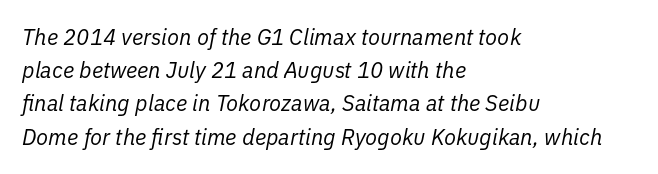
{"italic": "yes", "lean": "right", "slant_degrees": 11, "bold": "no", "underline": "no", "align": "left", "line_spacing": "normal", "line_spacing_ratio": 1.51, "letter_spacing": "normal", "letter_spacing_em": 0.0, "glyph_px": 22}
